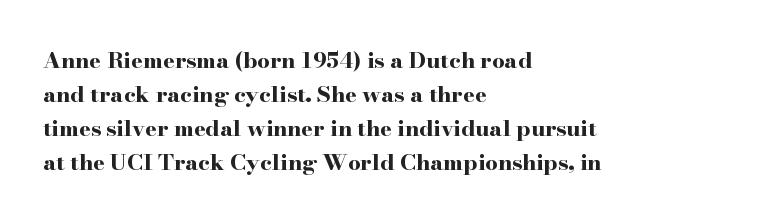
The image shows 22 px bold type, upright; set left-aligned, normal line spacing (1.54x), normal letter spacing, not underlined.
